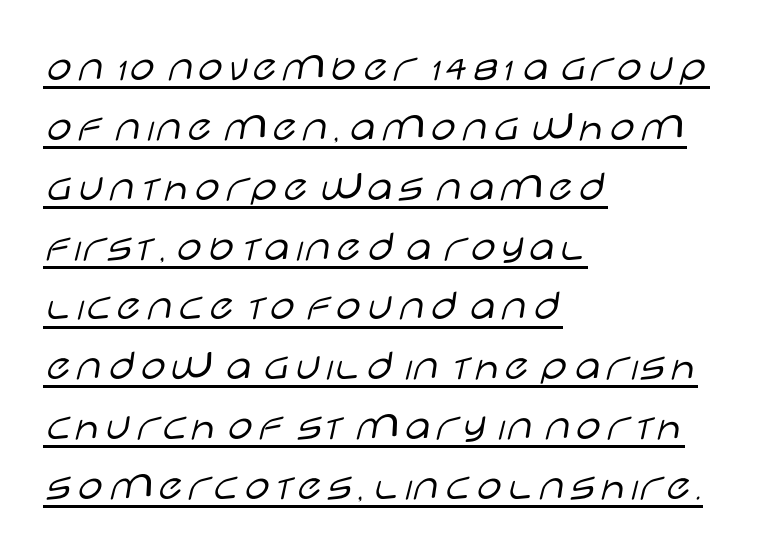
The image shows 45 px light, wide sans-serif type; set left-aligned, normal line spacing (1.33x), normal letter spacing, underlined; low stroke contrast and a large x-height.
